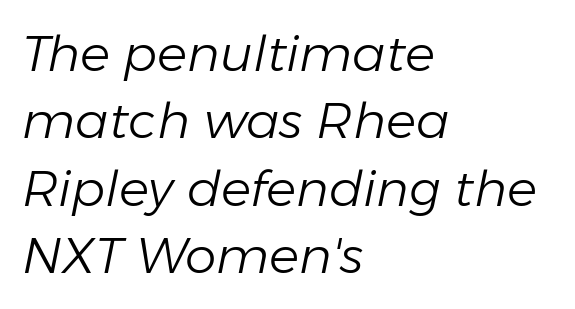
In terms of posture, this sample is oblique. Caption: multi-line text, flush left, ragged right. Leading matches the norm, producing a regular column. The letters sit at their default tracking, neither squeezed nor spread. Here the designer chose a conventional face with non-uniform glyph widths. Underline: absent.
